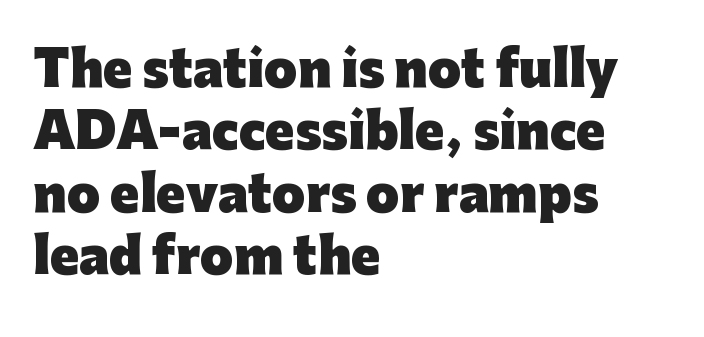
Q: Is the text bold? A: Yes.
Q: Is the text italic (slanted)? A: No, it is upright.
Q: Is the typeface a serif or a sans-serif typeface? A: Sans-serif.
Q: Is the text underlined? A: No.
Q: How is the paragraph aligned? A: Left-aligned.
Q: Is the spacing between letters normal or unusually wide? A: Normal.
Q: Is the spacing between lines tight, normal or loose? A: Normal.
Q: Width (condensed, normal, or wide)? A: Normal.
Q: Stroke contrast? A: Low.
Q: x-height? A: Medium.
Q: Monospaced? A: No.
